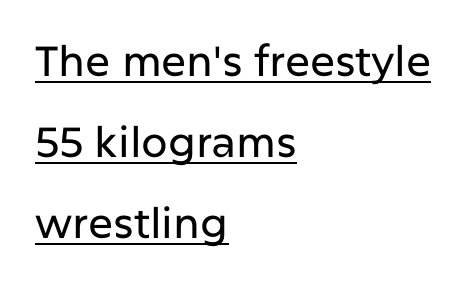
There is no visible air inserted between adjacent glyphs. The letters stand straight up with perfectly vertical stems. The letters carry no serifs — their stems end cleanly without finishing strokes. A student would call this left alignment; a typographer would say flush left, rag right. Character widths vary here, with narrow letters taking less room than wide ones. Check the space under the baseline: a stroke is drawn there.
